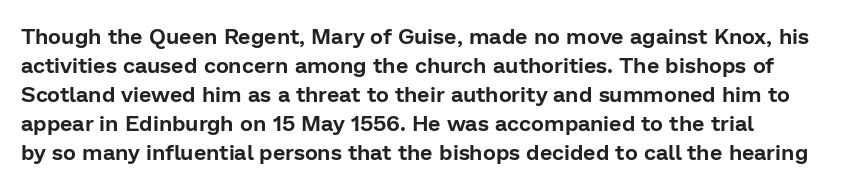
The image shows 22 px text type, upright; set normal line spacing (1.32x), normal letter spacing, not underlined.
